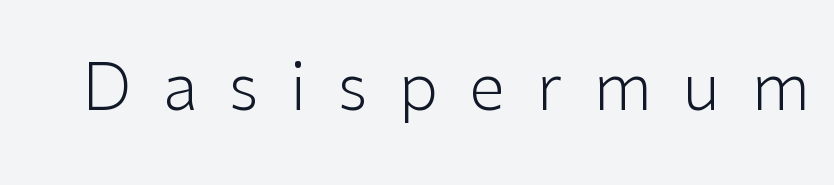
Q: Is the text bold? A: No.
Q: Is the text italic (slanted)? A: No, it is upright.
Q: Is the typeface a serif or a sans-serif typeface? A: Sans-serif.
Q: Is the text underlined? A: No.
Q: Is the spacing between letters normal or unusually wide? A: Unusually wide.
Q: Width (condensed, normal, or wide)? A: Normal.
Q: Stroke contrast? A: Low.
Q: x-height? A: Medium.
Q: Monospaced? A: No.
